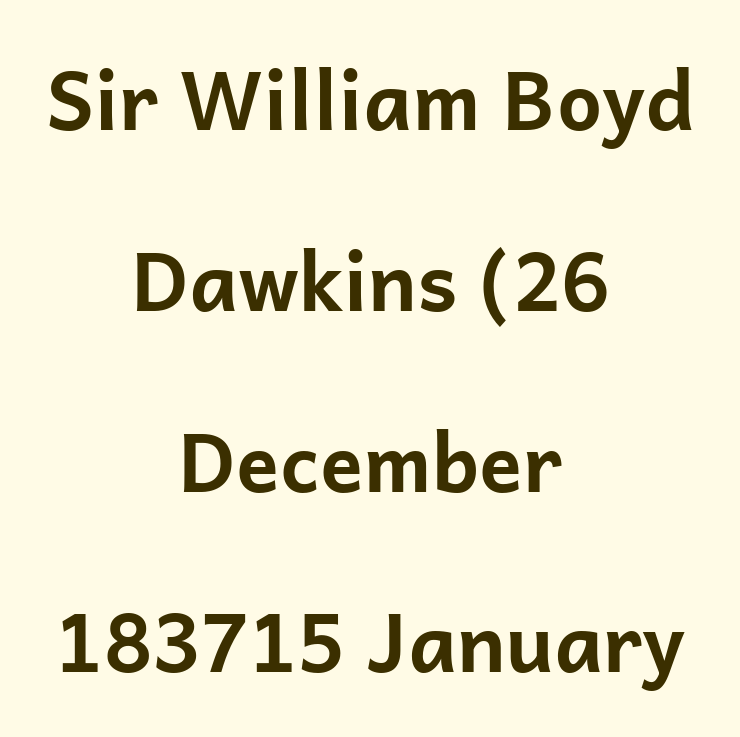
Q: Is the text bold? A: Yes.
Q: Is the text italic (slanted)? A: No, it is upright.
Q: Is the typeface a serif or a sans-serif typeface? A: Sans-serif.
Q: Is the text underlined? A: No.
Q: How is the paragraph aligned? A: Centered.
Q: Is the spacing between letters normal or unusually wide? A: Normal.
Q: Is the spacing between lines tight, normal or loose? A: Loose.
Q: Width (condensed, normal, or wide)? A: Normal.
Q: Stroke contrast? A: Low.
Q: x-height? A: Medium.
Q: Monospaced? A: No.
